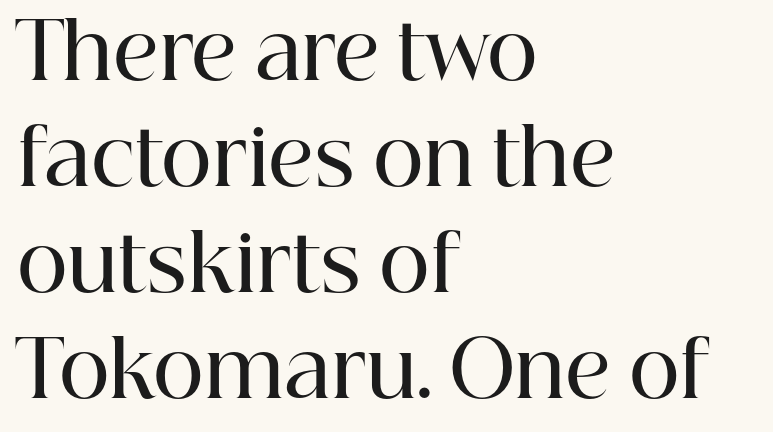
The image shows 78 px semibold serif type, upright; set left-aligned, normal line spacing (1.36x), normal letter spacing, not underlined; high stroke contrast and a medium x-height.
